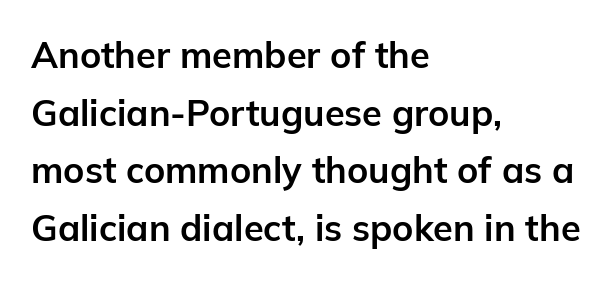
The image shows 36 px bold sans-serif type, upright; set left-aligned, normal line spacing (1.6x), normal letter spacing, not underlined; low stroke contrast and a medium x-height.
